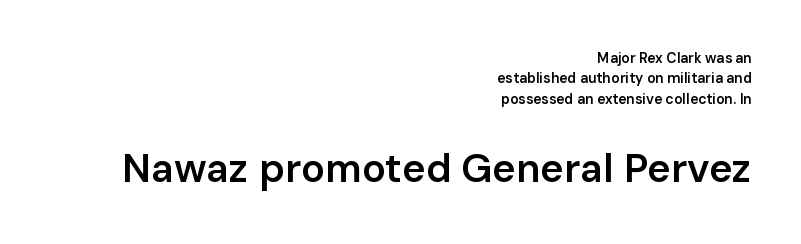
{"serif": "no", "italic": "no", "bold": "semi", "weight": "semibold", "width": "normal", "stroke_contrast": "low", "x_height": "medium", "monospaced": "no", "underline": "no", "align": "right", "line_spacing": "normal", "line_spacing_ratio": 1.45, "letter_spacing": "normal", "letter_spacing_em": 0.0, "larger_block": "second", "size_ratio": 2.86, "glyph_px": 40}
